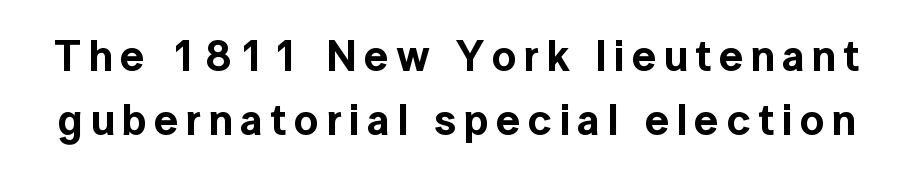
Q: Is the text italic (slanted)? A: No, it is upright.
Q: Is the typeface a serif or a sans-serif typeface? A: Sans-serif.
Q: Is the text underlined? A: No.
Q: Is the spacing between lines tight, normal or loose? A: Normal.
Q: Width (condensed, normal, or wide)? A: Normal.
Q: x-height? A: Medium.
Q: Monospaced? A: No.
